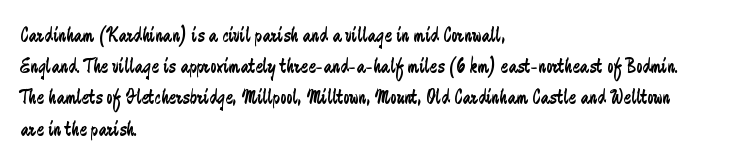
Every row of glyphs begins at an identical x-position on the left. The typesetting does not lean heavy: it is not bold. One glance says typical: line gaps are just what's usual. Underlining? Definitely not there.
